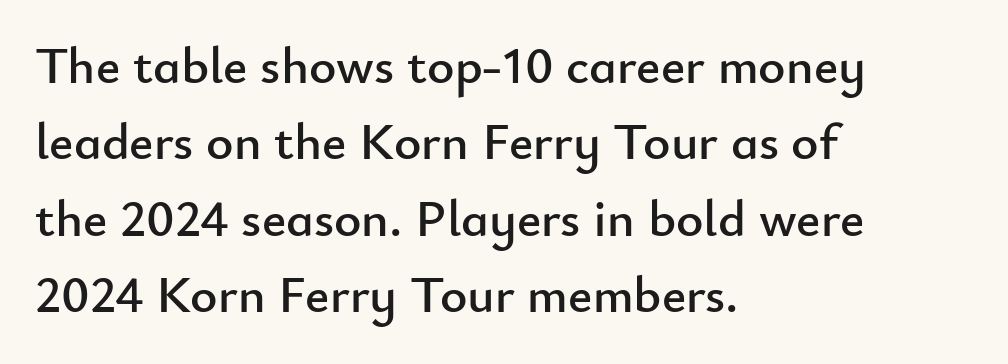
Lines of text with bare space underneath. Varying glyph widths throughout — classic text-font behaviour. Examine the stroke ends and you'll find no serifs. Visually the block forms a straight wall on the left and a jagged coastline on the right. Posture: straight, roman, zero tilt.
